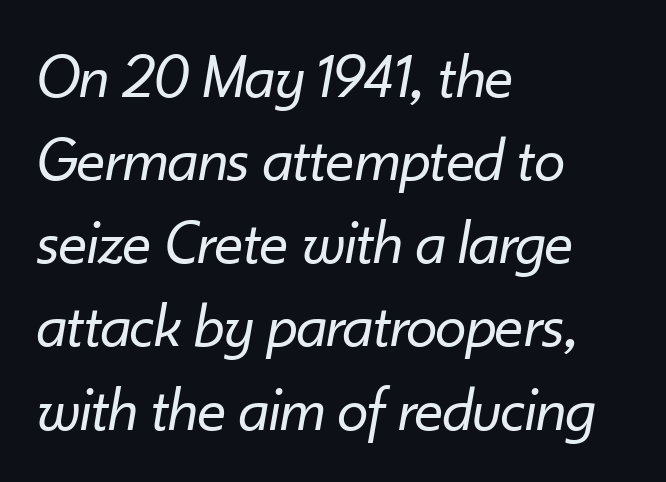
The text block is weighted toward the left margin, trailing off unevenly rightward. Is there much room between lines? A standard amount, neither cramped nor airy. You could not count columns in this text — the font is proportionally spaced. Just letters on the line, the space beneath them empty. Nobody touched the tracking dial on this one. It's the slanting kind of type.
